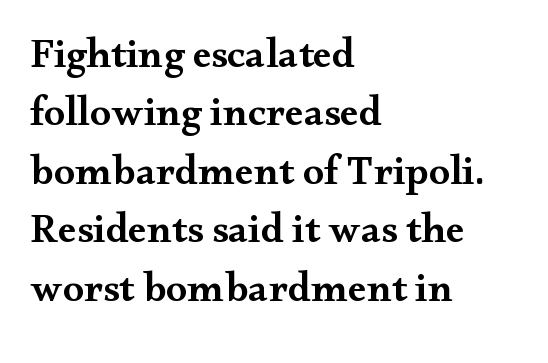
The image shows 42 px semibold, wide serif type, upright; set left-aligned, normal line spacing (1.39x), normal letter spacing, not underlined; medium stroke contrast and a small x-height.
